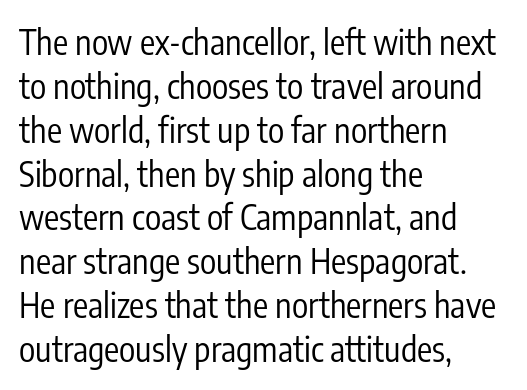
{"serif": "no", "italic": "no", "bold": "no", "weight": "regular", "width": "condensed", "stroke_contrast": "low", "x_height": "medium", "monospaced": "no", "underline": "no", "align": "left", "line_spacing": "normal", "line_spacing_ratio": 1.29, "letter_spacing": "normal", "letter_spacing_em": 0.0, "glyph_px": 34}
